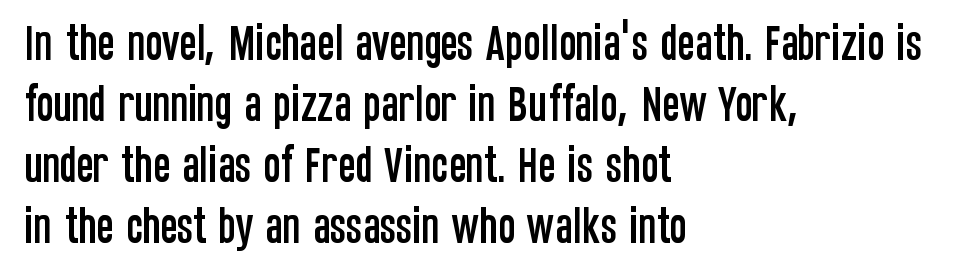
{"serif": "no", "italic": "no", "width": "condensed", "stroke_contrast": "low", "x_height": "large", "monospaced": "no", "underline": "no", "align": "left", "line_spacing": "normal", "line_spacing_ratio": 1.49, "letter_spacing": "normal", "letter_spacing_em": 0.0, "glyph_px": 41}
